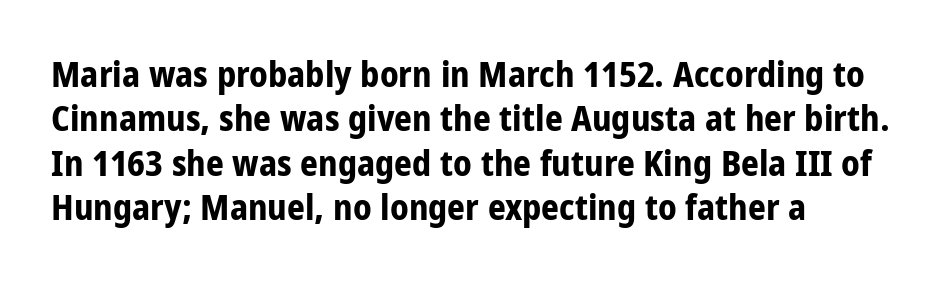
{"serif": "no", "italic": "no", "bold": "yes", "weight": "bold", "width": "condensed", "stroke_contrast": "low", "x_height": "large", "monospaced": "no", "underline": "no", "align": "left", "line_spacing": "normal", "line_spacing_ratio": 1.27, "letter_spacing": "normal", "letter_spacing_em": 0.0, "glyph_px": 35}
